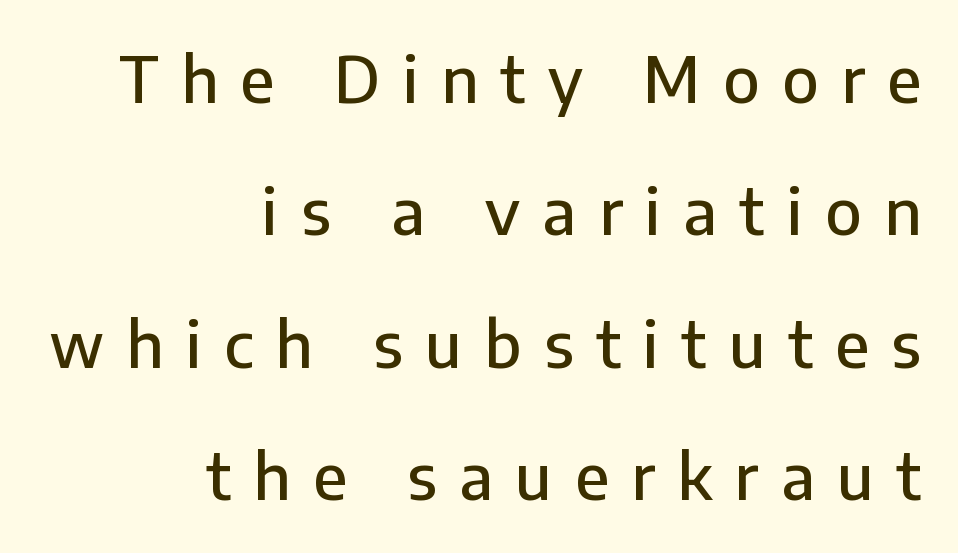
The image shows 64 px sans-serif type, upright; set right-aligned, loose line spacing (2.07x), unusually wide letter spacing (+0.35 em), not underlined; low stroke contrast and a medium x-height.
